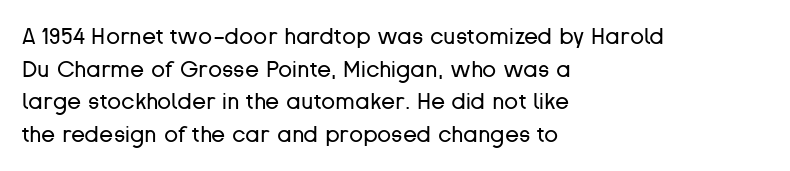
Characters follow at the spacing the type designer built in. The letterforms sit at book weight or below. Rendered with straight, roman letterforms. The rows are spaced the way most documents space them. The strip under each line holds only bare page.
